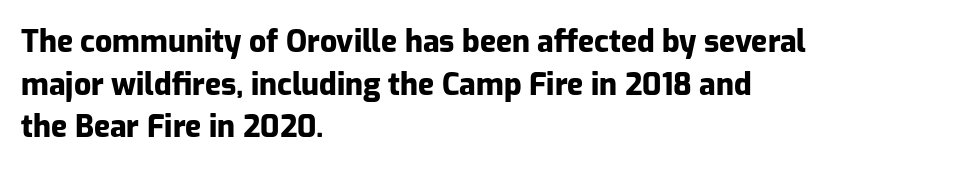
Q: Is the text bold? A: Yes.
Q: Is the text italic (slanted)? A: No, it is upright.
Q: Is the typeface a serif or a sans-serif typeface? A: Sans-serif.
Q: Is the text underlined? A: No.
Q: How is the paragraph aligned? A: Left-aligned.
Q: Is the spacing between letters normal or unusually wide? A: Normal.
Q: Is the spacing between lines tight, normal or loose? A: Normal.
Q: Width (condensed, normal, or wide)? A: Normal.
Q: Stroke contrast? A: Low.
Q: x-height? A: Medium.
Q: Monospaced? A: No.
